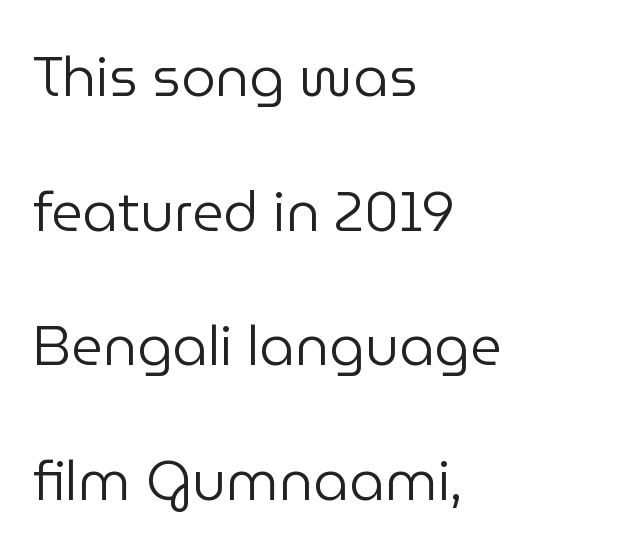
Unlike italic type, these characters show no tilt at all. Where is the straight margin? On the left. One glance says open: line gaps are wider than usual. Bold? No — there's no thickening of the strokes. Nope, no serifs anywhere on these letters.
